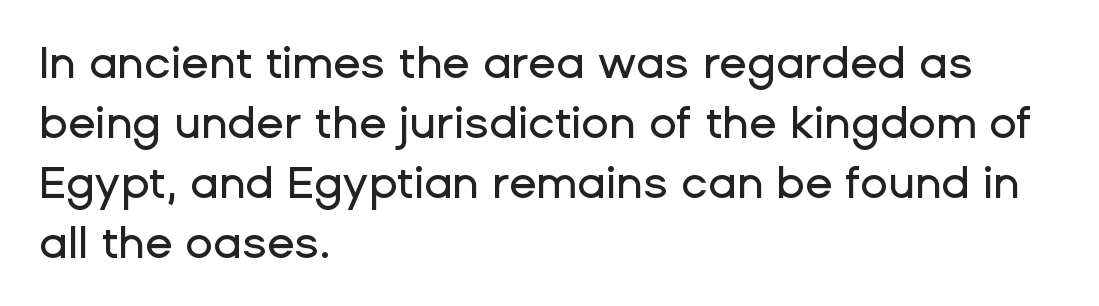
{"serif": "no", "italic": "no", "width": "normal", "stroke_contrast": "low", "x_height": "medium", "monospaced": "no", "underline": "no", "align": "left", "line_spacing": "normal", "line_spacing_ratio": 1.33, "letter_spacing": "normal", "letter_spacing_em": 0.0, "glyph_px": 45}
